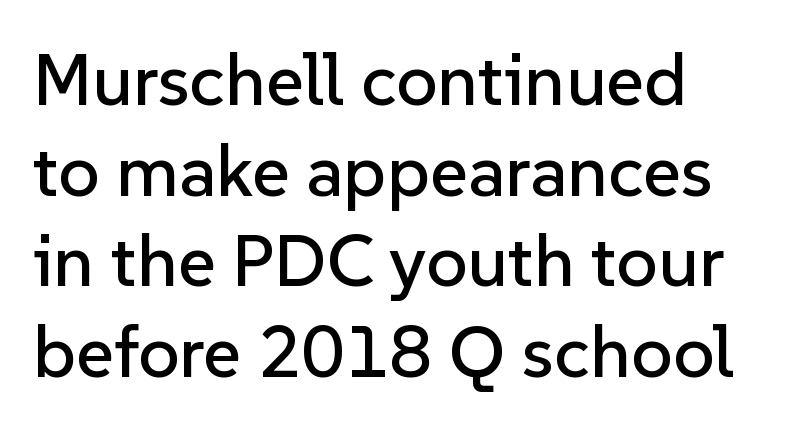
Q: Is the text italic (slanted)? A: No, it is upright.
Q: Is the typeface a serif or a sans-serif typeface? A: Sans-serif.
Q: Is the text underlined? A: No.
Q: Is the spacing between letters normal or unusually wide? A: Normal.
Q: Width (condensed, normal, or wide)? A: Normal.
Q: Stroke contrast? A: Low.
Q: x-height? A: Medium.
Q: Monospaced? A: No.
